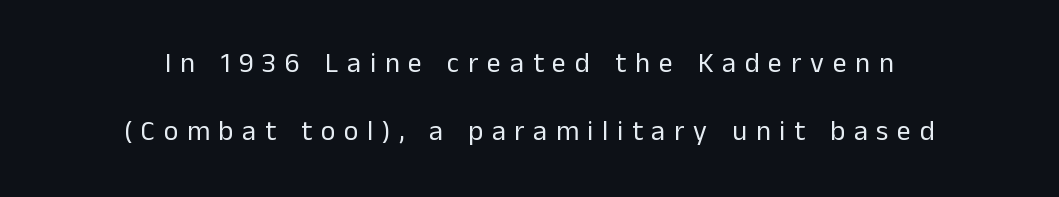
The image shows 28 px regular-weight sans-serif type, upright; set centered, loose line spacing (2.43x), unusually wide letter spacing (+0.31 em), not underlined; low stroke contrast and a medium x-height.
